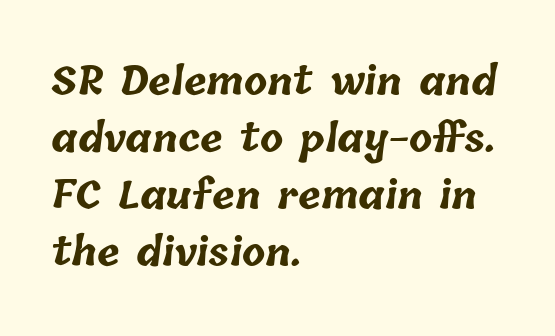
The image shows 38 px bold type; set left-aligned, normal line spacing (1.5x), normal letter spacing, not underlined; low stroke contrast and a medium x-height.
